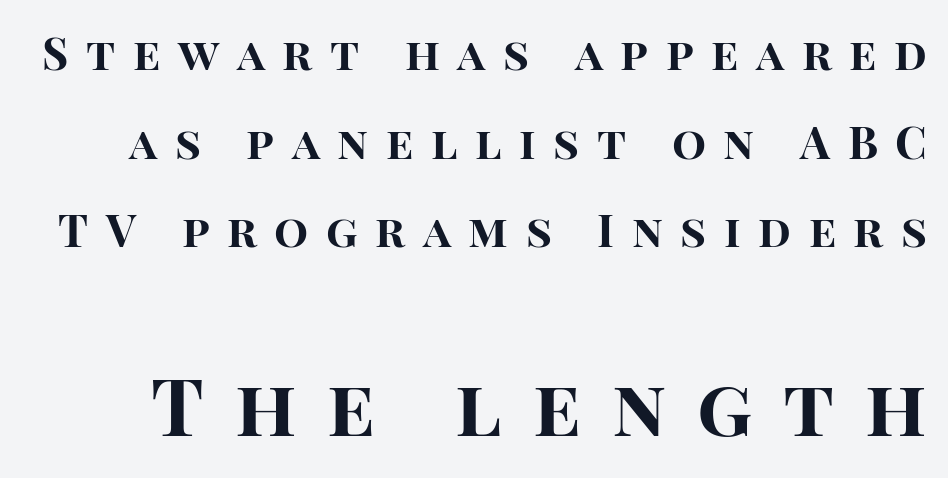
{"serif": "no", "italic": "no", "bold": "yes", "weight": "bold", "width": "normal", "stroke_contrast": "high", "x_height": "large", "monospaced": "no", "underline": "no", "line_spacing": "loose", "line_spacing_ratio": 1.97, "letter_spacing": "wide", "letter_spacing_em": 0.39, "larger_block": "second", "size_ratio": 1.76, "glyph_px": 79}
